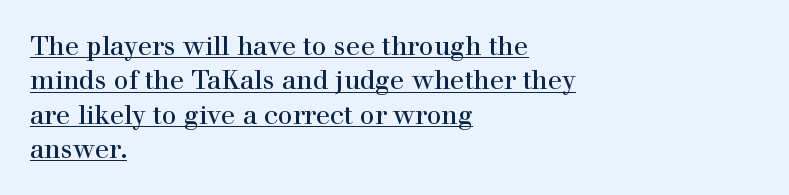
The image shows 26 px text type, upright; set left-aligned, normal line spacing (1.32x), normal letter spacing, underlined.
